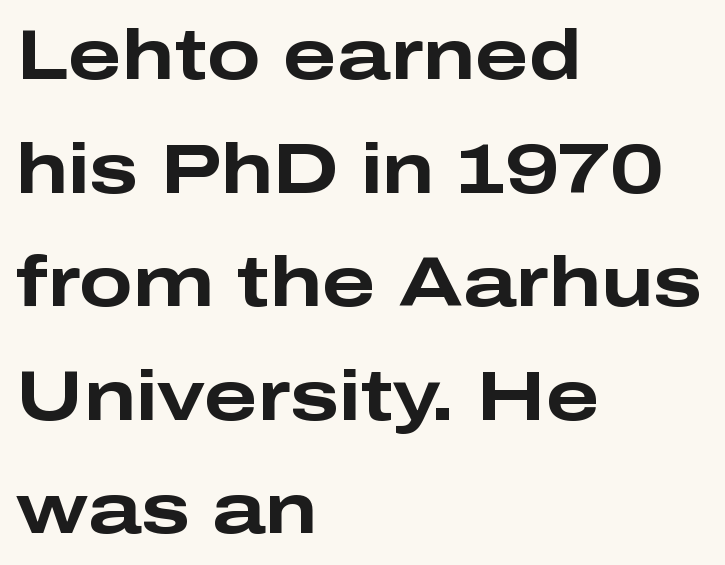
{"serif": "no", "italic": "no", "bold": "yes", "weight": "bold", "width": "wide", "stroke_contrast": "low", "x_height": "medium", "monospaced": "no", "underline": "no", "align": "left", "line_spacing": "normal", "line_spacing_ratio": 1.6, "letter_spacing": "normal", "letter_spacing_em": 0.0, "glyph_px": 71}
